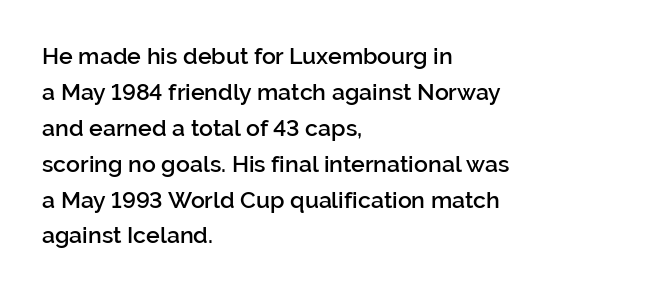
Visually the block forms a straight wall on the left and a jagged coastline on the right. Bold? Not quite — semibold, heavier than regular but stopping short. Horizontal bands of white between lines are of average thickness. Inter-character spacing is left at the font's built-in metrics.
